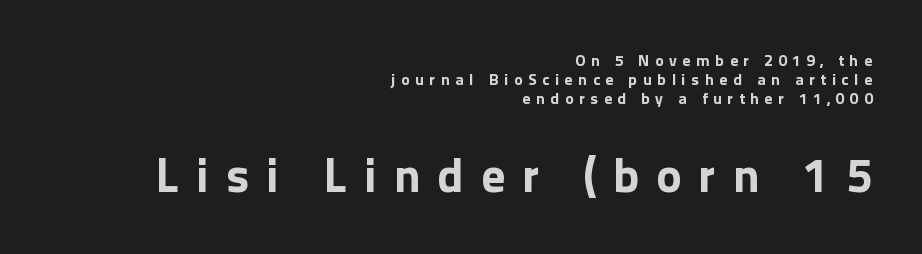
Character widths vary here, with narrow letters taking less room than wide ones. Visually, the bottom section dominates because its glyphs are scaled up. Summary of weight: heavy, a full bold. The tracking reads as deliberately expanded to a designer's eye.
